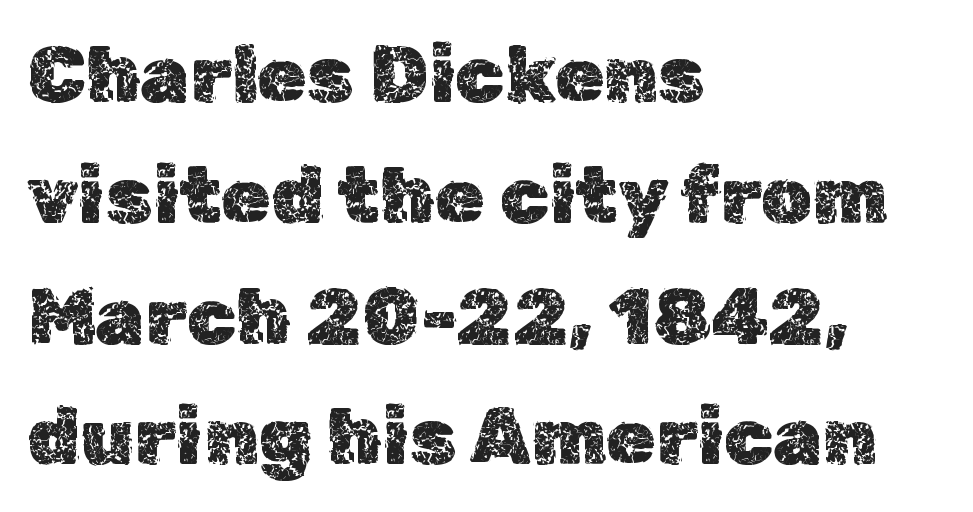
Q: Is the text italic (slanted)? A: No, it is upright.
Q: Is the text underlined? A: No.
Q: How is the paragraph aligned? A: Left-aligned.
Q: Is the spacing between letters normal or unusually wide? A: Normal.
Q: Is the spacing between lines tight, normal or loose? A: Normal.
Q: Width (condensed, normal, or wide)? A: Normal.
Q: x-height? A: Medium.
Q: Monospaced? A: No.
